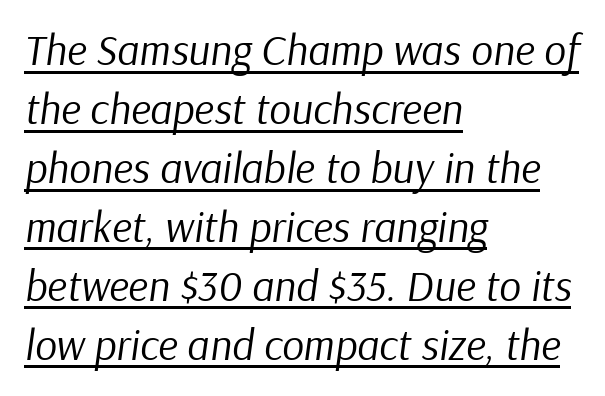
Q: Is the text bold? A: No.
Q: Is the text italic (slanted)? A: Yes, it leans right by about 9 degrees.
Q: Is the text underlined? A: Yes.
Q: How is the paragraph aligned? A: Left-aligned.
Q: Is the spacing between letters normal or unusually wide? A: Normal.
Q: Is the spacing between lines tight, normal or loose? A: Normal.
Q: Width (condensed, normal, or wide)? A: Normal.
Q: Stroke contrast? A: Low.
Q: x-height? A: Medium.
Q: Monospaced? A: No.
